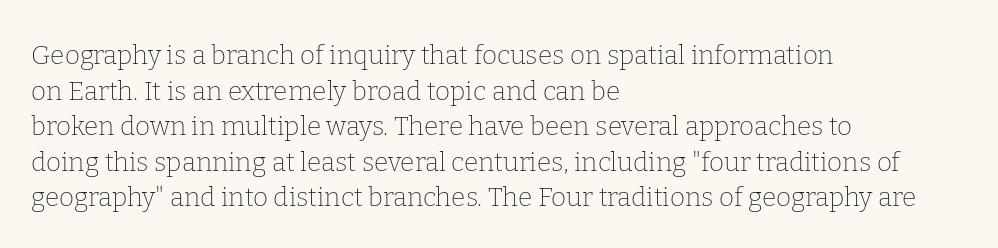
Q: Is the text bold? A: No.
Q: Is the text italic (slanted)? A: No, it is upright.
Q: Is the text underlined? A: No.
Q: How is the paragraph aligned? A: Left-aligned.
Q: Is the spacing between letters normal or unusually wide? A: Normal.
Q: Is the spacing between lines tight, normal or loose? A: Normal.
